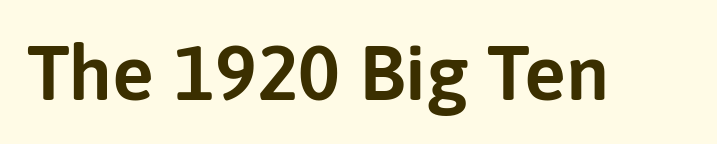
The image shows 78 px sans-serif type, upright; set normal letter spacing, not underlined; low stroke contrast and a medium x-height.
